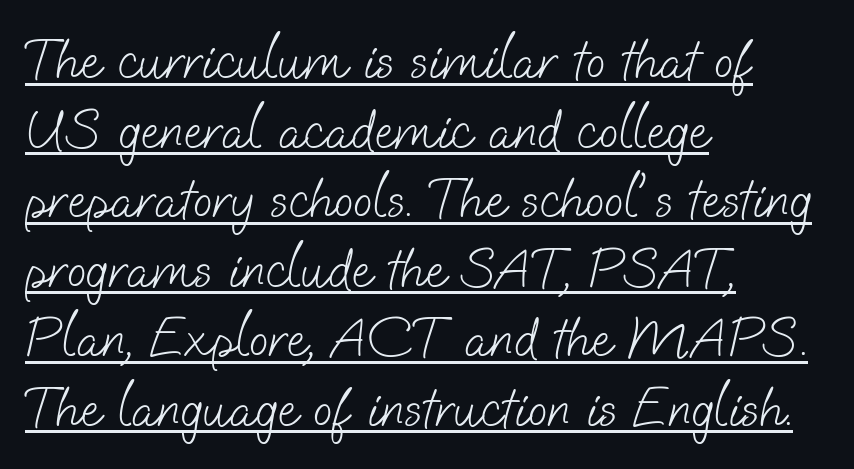
The image shows 57 px light sans-serif type; set left-aligned, line spacing 1.22x, normal letter spacing, underlined; low stroke contrast and a small x-height.
